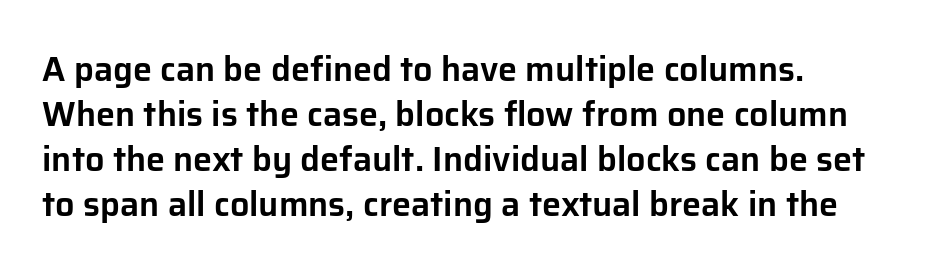
Q: Is the text italic (slanted)? A: No, it is upright.
Q: Is the typeface a serif or a sans-serif typeface? A: Sans-serif.
Q: Is the text underlined? A: No.
Q: How is the paragraph aligned? A: Left-aligned.
Q: Is the spacing between letters normal or unusually wide? A: Normal.
Q: Is the spacing between lines tight, normal or loose? A: Normal.
Q: Width (condensed, normal, or wide)? A: Normal.
Q: Stroke contrast? A: Low.
Q: x-height? A: Medium.
Q: Monospaced? A: No.
